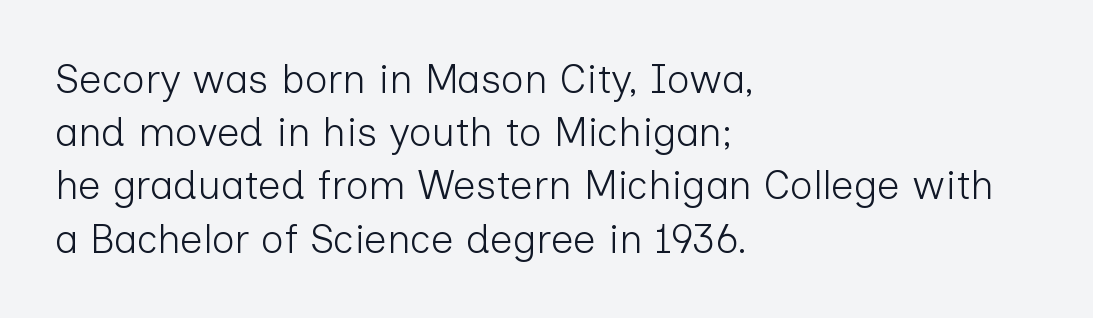
Nothing sits at the stroke ends, so this counts as sans-serif. Nothing unusual about the tracking: characters are spaced as the font intends. The gap between lines stays unmarked. The leading is moderate, giving the passage an even texture.
